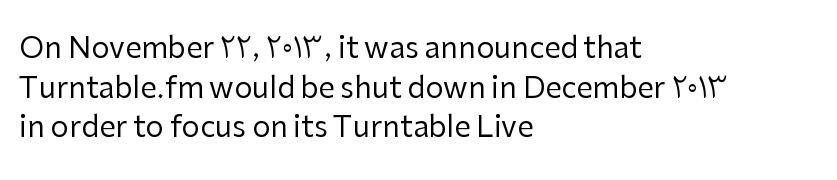
The image shows 29 px regular-weight sans-serif type, upright; set left-aligned, normal line spacing (1.37x), normal letter spacing, not underlined; low stroke contrast and a medium x-height.
